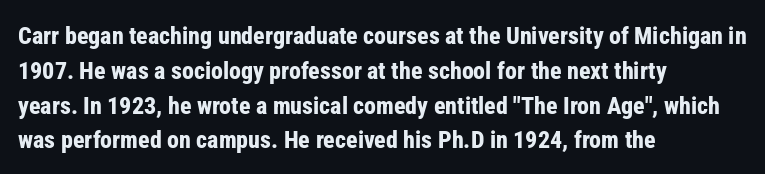
Nope, not italic — everything's standing straight. The passage shown has conventional tracking throughout. Bold? Absolutely — the strokes are thick and heavy. If you drew a ruler down the left edge, every line would touch it. The gap between lines stays unmarked. Horizontal bands of white between lines are of average thickness.
